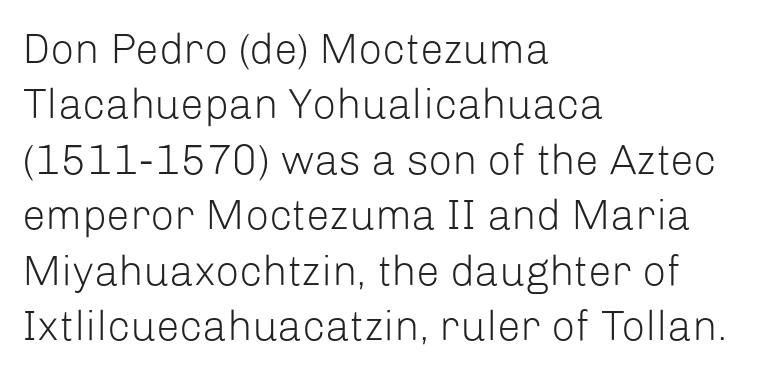
Rendered with straight, roman letterforms. The lines sit at an ordinary, default distance from one another. No word sits above an underline. Compared with typical body copy, the letter spacing here is the same. The weight tops out at a normal text grade.
